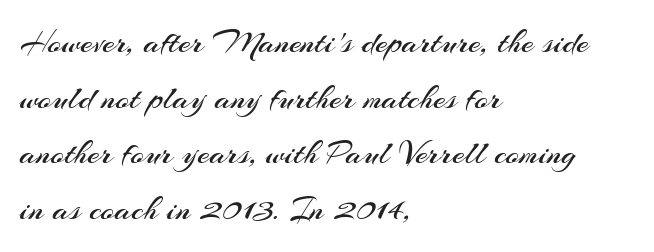
The image shows 35 px regular-weight sans-serif type; set left-aligned, normal line spacing (1.59x), normal letter spacing, not underlined; medium stroke contrast and a small x-height.
